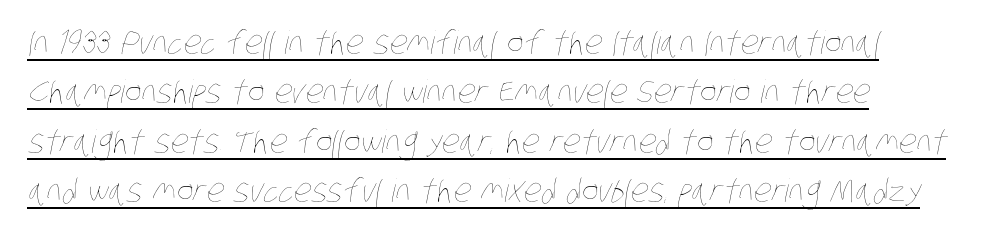
The image shows 32 px thin, condensed type; set normal line spacing (1.54x), normal letter spacing, underlined; low stroke contrast and a large x-height.
